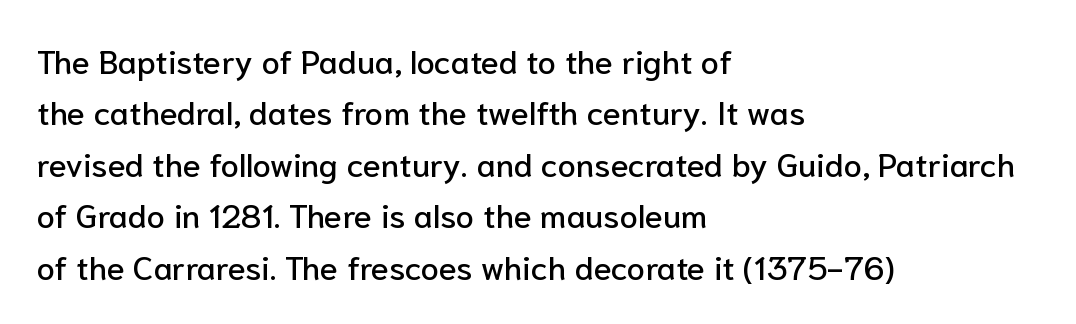
Q: Is the text italic (slanted)? A: No, it is upright.
Q: Is the typeface a serif or a sans-serif typeface? A: Sans-serif.
Q: Is the text underlined? A: No.
Q: How is the paragraph aligned? A: Left-aligned.
Q: Is the spacing between letters normal or unusually wide? A: Normal.
Q: Is the spacing between lines tight, normal or loose? A: Normal.
Q: Width (condensed, normal, or wide)? A: Normal.
Q: Stroke contrast? A: Low.
Q: x-height? A: Medium.
Q: Monospaced? A: No.
